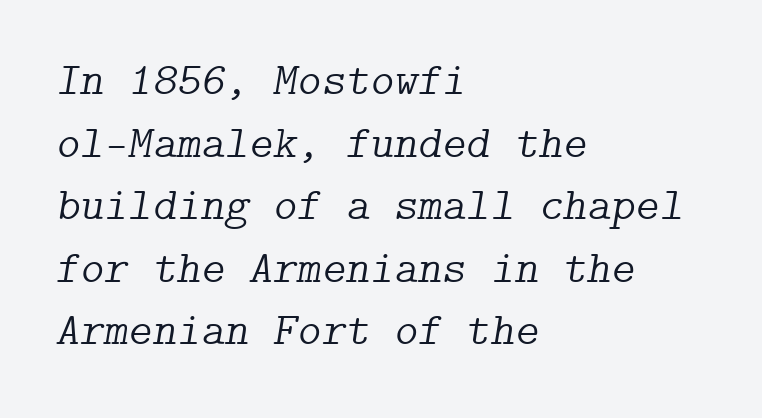
The tracking reads as untouched default to a designer's eye. Weight class: somewhere from thin through regular. The setting favours the left margin, as ordinary paragraphs usually do. Notice how descenders clear the ascenders below comfortably — that's standard leading. Yep, those are serifs on the letters. Check under the words: just untouched page.
